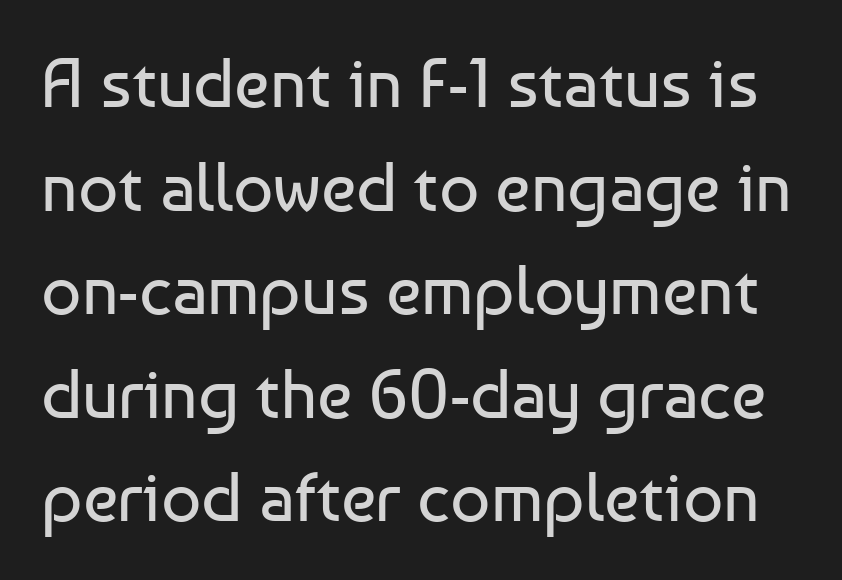
Q: Is the text bold? A: No.
Q: Is the text italic (slanted)? A: No, it is upright.
Q: Is the typeface a serif or a sans-serif typeface? A: Sans-serif.
Q: Is the text underlined? A: No.
Q: Is the spacing between letters normal or unusually wide? A: Normal.
Q: Is the spacing between lines tight, normal or loose? A: Normal.
Q: Width (condensed, normal, or wide)? A: Normal.
Q: Stroke contrast? A: Low.
Q: x-height? A: Medium.
Q: Monospaced? A: No.
